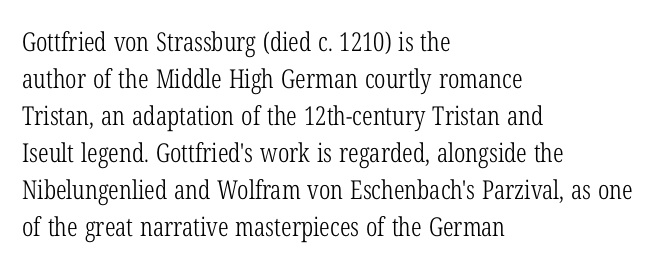
{"italic": "no", "bold": "no", "underline": "no", "align": "left", "line_spacing": "normal", "line_spacing_ratio": 1.42, "letter_spacing": "normal", "letter_spacing_em": 0.0, "glyph_px": 26}
